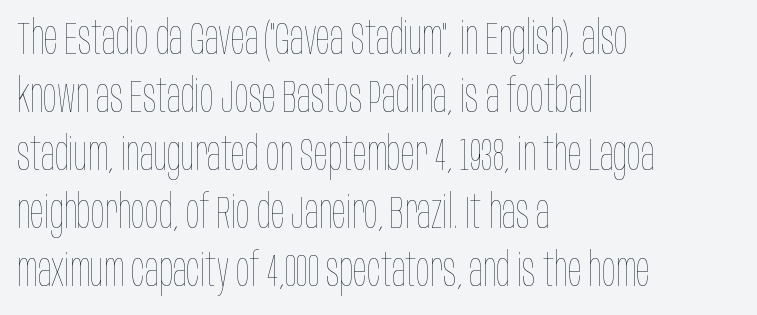
Q: Is the text bold? A: No.
Q: Is the text italic (slanted)? A: No, it is upright.
Q: Is the text underlined? A: No.
Q: How is the paragraph aligned? A: Left-aligned.
Q: Is the spacing between letters normal or unusually wide? A: Normal.
Q: Is the spacing between lines tight, normal or loose? A: Normal.
Q: Width (condensed, normal, or wide)? A: Condensed.
Q: Stroke contrast? A: Low.
Q: x-height? A: Large.
Q: Monospaced? A: No.
